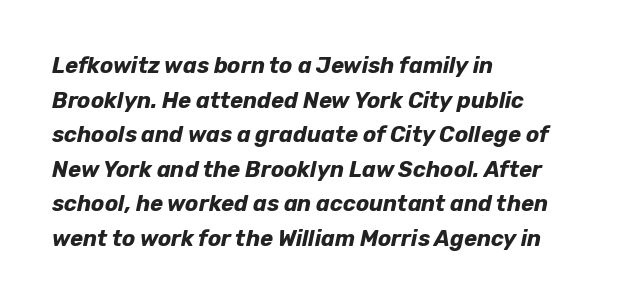
The image shows 22 px bold type, italic (leaning right); set left-aligned, normal line spacing (1.57x), normal letter spacing, not underlined.
